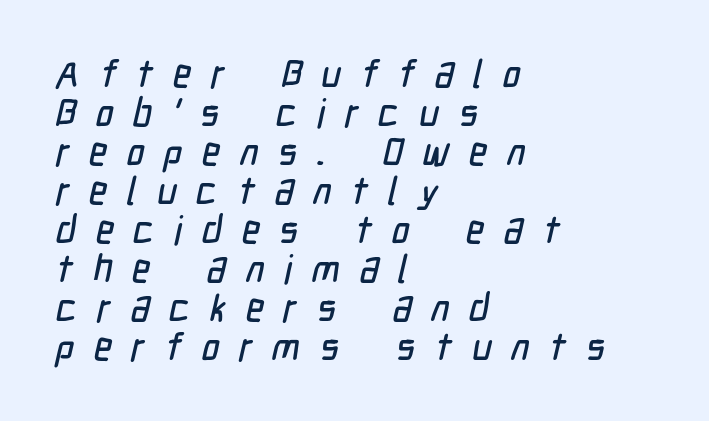
Q: Is the typeface a serif or a sans-serif typeface? A: Sans-serif.
Q: Is the text underlined? A: No.
Q: How is the paragraph aligned? A: Left-aligned.
Q: Is the spacing between letters normal or unusually wide? A: Unusually wide.
Q: Is the spacing between lines tight, normal or loose? A: Tight.
Q: Width (condensed, normal, or wide)? A: Condensed.
Q: Stroke contrast? A: Low.
Q: x-height? A: Medium.
Q: Monospaced? A: No.
